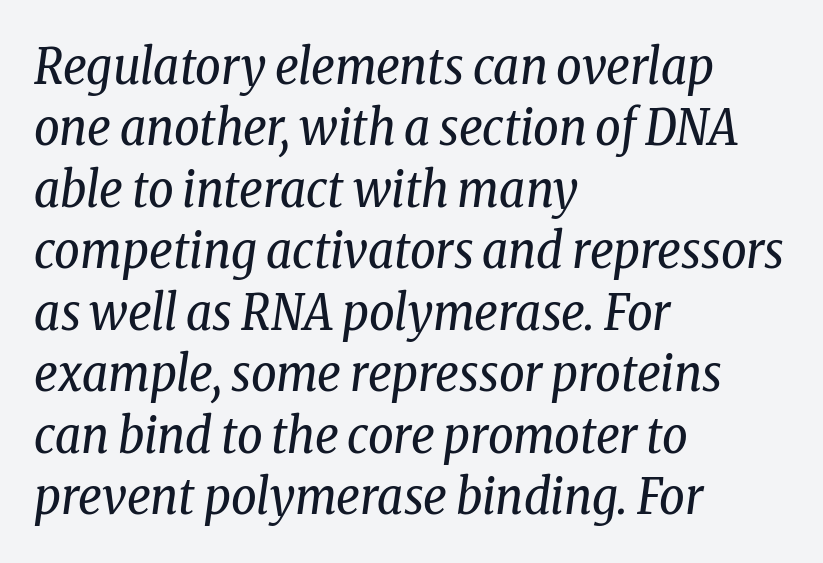
{"serif": "yes", "italic": "yes", "lean": "right", "slant_degrees": 8, "bold": "no", "weight": "regular", "width": "condensed", "stroke_contrast": "low", "x_height": "medium", "monospaced": "no", "underline": "no", "align": "left", "line_spacing_ratio": 1.23, "letter_spacing": "normal", "letter_spacing_em": 0.0, "glyph_px": 50}
